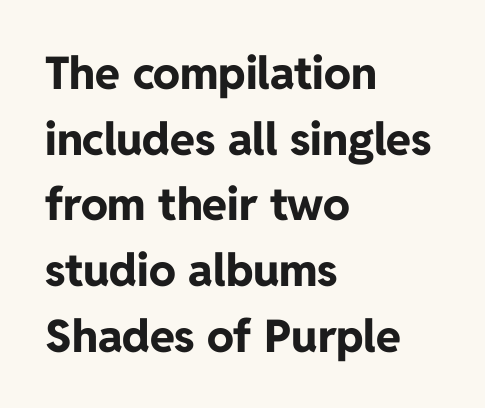
Q: Is the text bold? A: Yes.
Q: Is the text italic (slanted)? A: No, it is upright.
Q: Is the typeface a serif or a sans-serif typeface? A: Sans-serif.
Q: Is the text underlined? A: No.
Q: How is the paragraph aligned? A: Left-aligned.
Q: Is the spacing between letters normal or unusually wide? A: Normal.
Q: Is the spacing between lines tight, normal or loose? A: Normal.
Q: Width (condensed, normal, or wide)? A: Normal.
Q: Stroke contrast? A: Low.
Q: x-height? A: Medium.
Q: Monospaced? A: No.
